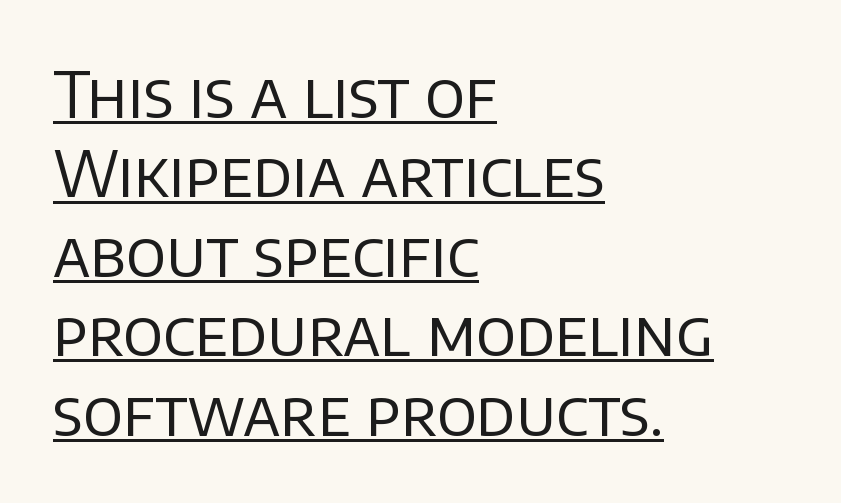
Q: Is the text bold? A: No.
Q: Is the text italic (slanted)? A: No, it is upright.
Q: Is the typeface a serif or a sans-serif typeface? A: Sans-serif.
Q: Is the text underlined? A: Yes.
Q: How is the paragraph aligned? A: Left-aligned.
Q: Is the spacing between letters normal or unusually wide? A: Normal.
Q: Is the spacing between lines tight, normal or loose? A: Normal.
Q: Width (condensed, normal, or wide)? A: Normal.
Q: Stroke contrast? A: Low.
Q: x-height? A: Large.
Q: Monospaced? A: No.
